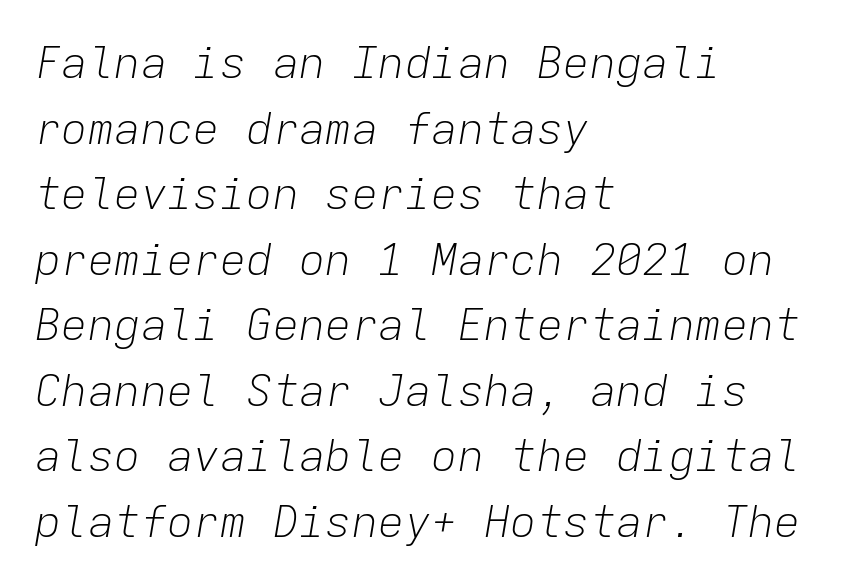
Q: Is the text bold? A: No.
Q: Is the text italic (slanted)? A: Yes, it leans right by about 9 degrees.
Q: Is the text underlined? A: No.
Q: How is the paragraph aligned? A: Left-aligned.
Q: Is the spacing between letters normal or unusually wide? A: Normal.
Q: Is the spacing between lines tight, normal or loose? A: Normal.
Q: Width (condensed, normal, or wide)? A: Normal.
Q: Stroke contrast? A: Low.
Q: x-height? A: Medium.
Q: Monospaced? A: Yes.
